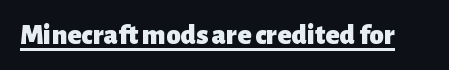
{"serif": "no", "italic": "no", "bold": "yes", "weight": "heavy", "width": "normal", "stroke_contrast": "low", "x_height": "medium", "monospaced": "no", "underline": "yes", "letter_spacing": "normal", "letter_spacing_em": 0.0, "glyph_px": 29}
